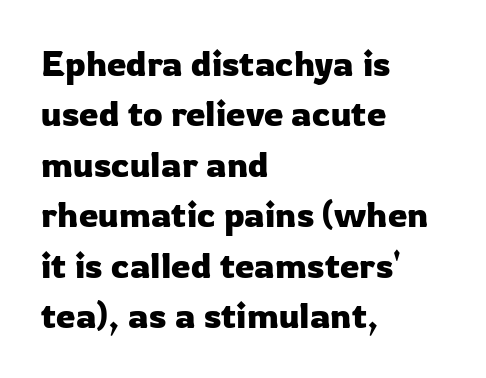
Q: Is the text italic (slanted)? A: No, it is upright.
Q: Is the typeface a serif or a sans-serif typeface? A: Sans-serif.
Q: Is the text underlined? A: No.
Q: How is the paragraph aligned? A: Left-aligned.
Q: Is the spacing between letters normal or unusually wide? A: Normal.
Q: Is the spacing between lines tight, normal or loose? A: Normal.
Q: Width (condensed, normal, or wide)? A: Normal.
Q: Stroke contrast? A: Low.
Q: x-height? A: Medium.
Q: Monospaced? A: No.
